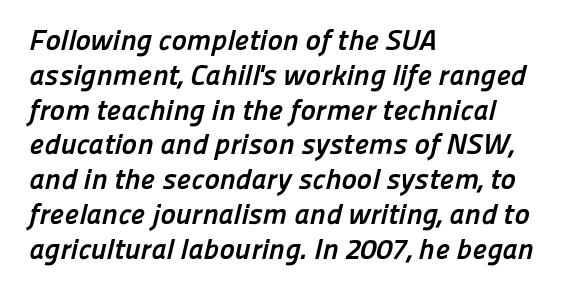
Q: Is the text bold? A: Yes.
Q: Is the typeface a serif or a sans-serif typeface? A: Sans-serif.
Q: Is the text underlined? A: No.
Q: How is the paragraph aligned? A: Left-aligned.
Q: Is the spacing between letters normal or unusually wide? A: Normal.
Q: Width (condensed, normal, or wide)? A: Normal.
Q: Stroke contrast? A: Low.
Q: x-height? A: Medium.
Q: Monospaced? A: No.
